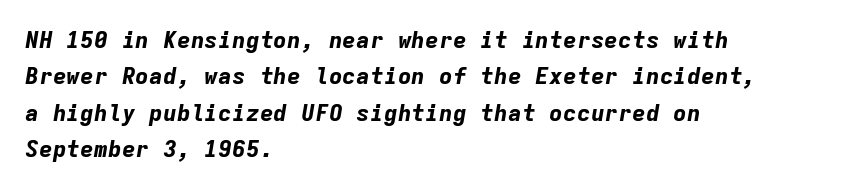
The image shows 23 px bold type, italic (leaning right); set left-aligned, normal line spacing (1.58x), normal letter spacing, not underlined.
